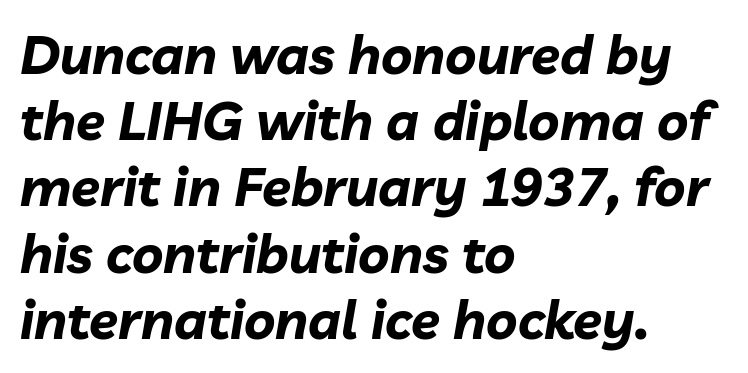
Q: Is the text bold? A: Yes.
Q: Is the text italic (slanted)? A: Yes, it leans right by about 10 degrees.
Q: Is the text underlined? A: No.
Q: How is the paragraph aligned? A: Left-aligned.
Q: Is the spacing between letters normal or unusually wide? A: Normal.
Q: Is the spacing between lines tight, normal or loose? A: Normal.
Q: Width (condensed, normal, or wide)? A: Normal.
Q: Stroke contrast? A: Low.
Q: x-height? A: Medium.
Q: Monospaced? A: No.
